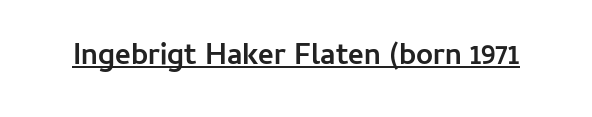
Q: Is the text bold? A: Yes.
Q: Is the text italic (slanted)? A: No, it is upright.
Q: Is the typeface a serif or a sans-serif typeface? A: Sans-serif.
Q: Is the text underlined? A: Yes.
Q: Is the spacing between letters normal or unusually wide? A: Normal.
Q: Width (condensed, normal, or wide)? A: Normal.
Q: Stroke contrast? A: Low.
Q: x-height? A: Medium.
Q: Monospaced? A: No.
